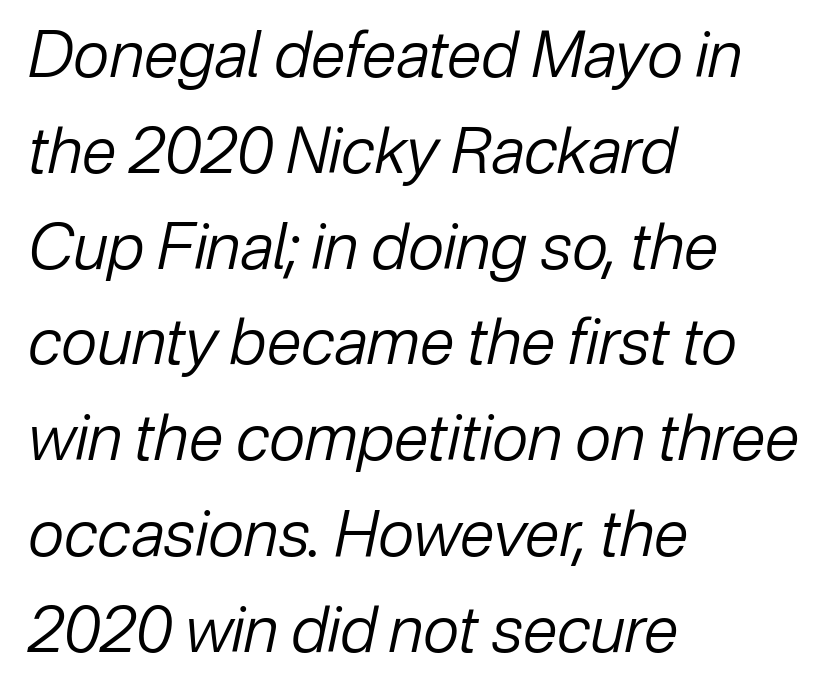
The image shows 63 px regular-weight type, italic (leaning right); set left-aligned, normal line spacing (1.52x), normal letter spacing, not underlined; low stroke contrast and a medium x-height.
